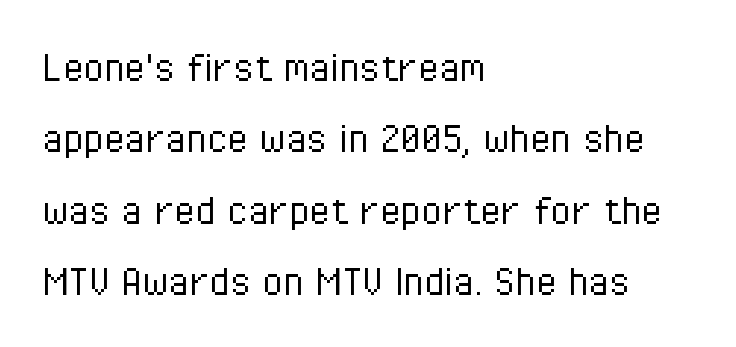
The typeface has the unassuming heft of standard copy or less. Font category for this specimen: sans-serif. Posture: straight, roman, zero tilt. Is there much room between lines? A standard amount, neither cramped nor airy. This sample is left-justified, so line endings fall wherever the words run out. Only glyphs here, with clear space below each row.
